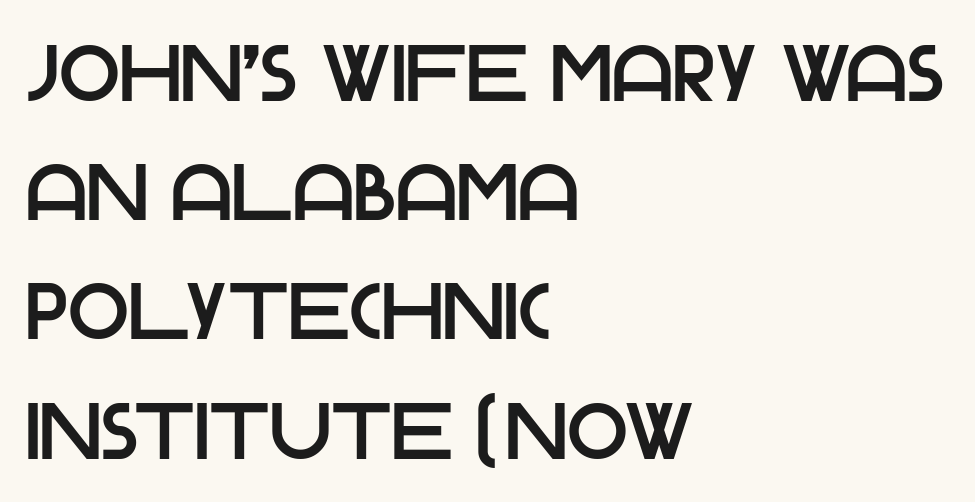
The image shows 80 px sans-serif type, upright; set left-aligned, normal line spacing (1.49x), normal letter spacing, not underlined; low stroke contrast and a large x-height.
